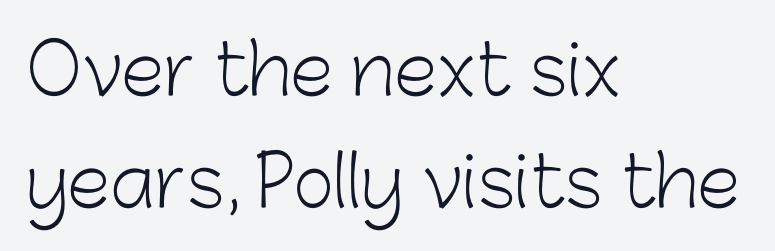
Serifs: no, the terminals of the letterforms are clean. The gap between lines stays unmarked. The face used here is proportionally spaced, like ordinary book or web type. Where is the straight margin? On the left.
